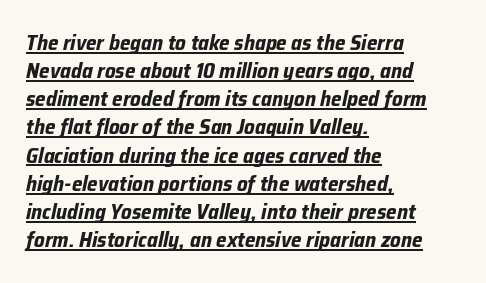
{"italic": "yes", "lean": "right", "slant_degrees": 12, "bold": "yes", "underline": "yes", "align": "left", "line_spacing": "normal", "line_spacing_ratio": 1.34, "letter_spacing": "normal", "letter_spacing_em": 0.0, "glyph_px": 21}
